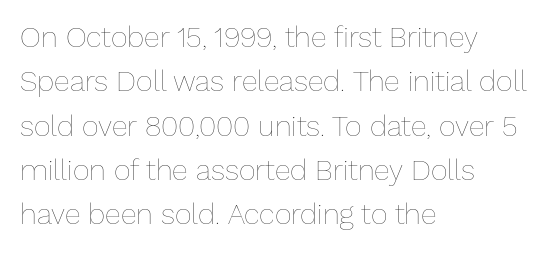
Q: Is the text bold? A: No.
Q: Is the text italic (slanted)? A: No, it is upright.
Q: Is the text underlined? A: No.
Q: How is the paragraph aligned? A: Left-aligned.
Q: Is the spacing between letters normal or unusually wide? A: Normal.
Q: Is the spacing between lines tight, normal or loose? A: Normal.
Q: Width (condensed, normal, or wide)? A: Normal.
Q: Stroke contrast? A: Low.
Q: x-height? A: Medium.
Q: Monospaced? A: No.
